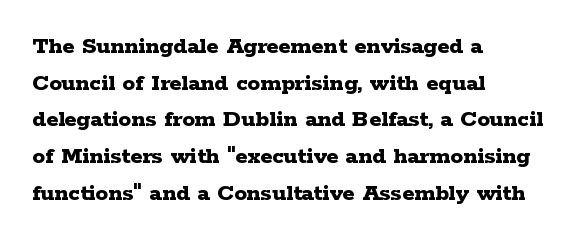
Compared with an ordinary text face, these strokes are far heavier — a full bold. Tall strokes in this sample are plumb rather than angled. Reading down the block, your eye returns to a fixed left position each line. The space directly below the letters is spotless. Leading matches the norm, producing a regular column. The type is set solid horizontally, with unmodified tracking.
